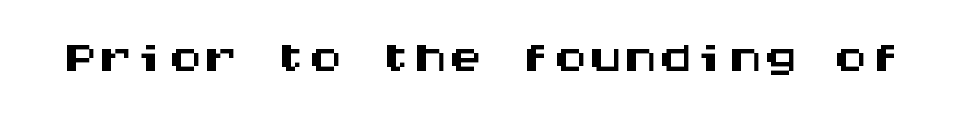
{"serif": "no", "italic": "no", "width": "wide", "stroke_contrast": "medium", "x_height": "large", "monospaced": "yes", "underline": "no", "letter_spacing": "normal", "letter_spacing_em": 0.0, "glyph_px": 70}
